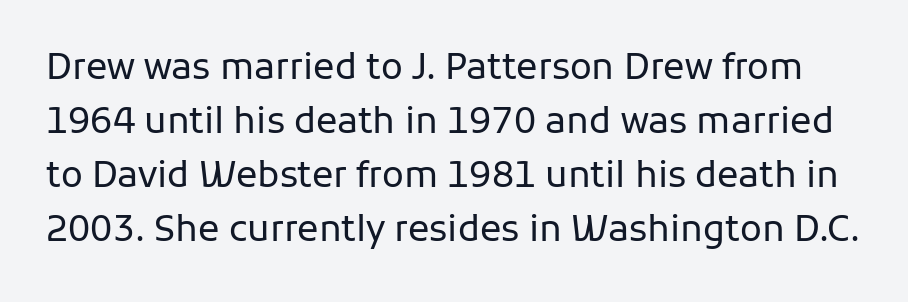
{"serif": "no", "italic": "no", "bold": "no", "weight": "regular", "width": "normal", "stroke_contrast": "low", "x_height": "medium", "monospaced": "no", "underline": "no", "line_spacing": "normal", "line_spacing_ratio": 1.5, "letter_spacing": "normal", "letter_spacing_em": 0.0, "glyph_px": 36}
